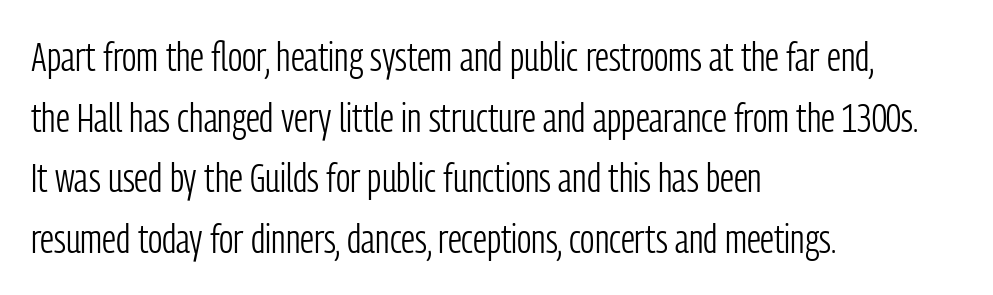
{"serif": "no", "italic": "no", "bold": "no", "weight": "light", "width": "condensed", "stroke_contrast": "low", "x_height": "medium", "monospaced": "no", "underline": "no", "align": "left", "line_spacing": "normal", "line_spacing_ratio": 1.48, "letter_spacing": "normal", "letter_spacing_em": 0.0, "glyph_px": 41}
